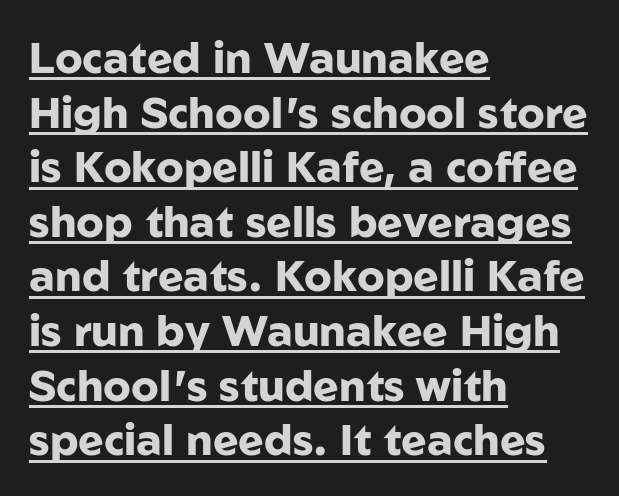
This rendering features underlined lettering. This sample uses an upright cut, with every glyph sitting square on the baseline. Check where the strokes stop: nothing finishes them off — pure sans. Default kerning and tracking; the words read as compact shapes.
